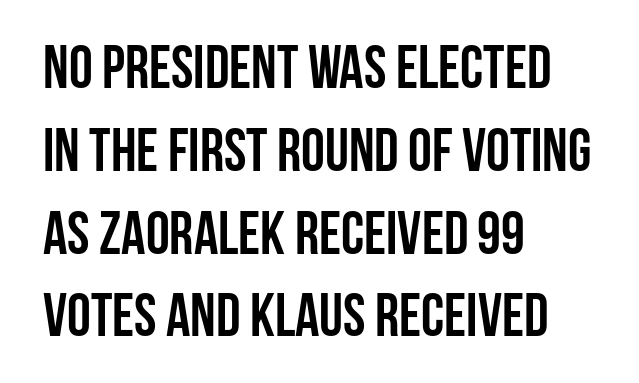
Beneath every word, the page is bare. Serifs: no, the terminals of the letterforms are clean. The typesetter chose a ragged-right arrangement here. A typesetter would call this proportional, since set widths differ per character. These lines sit exactly where default settings would place them.
